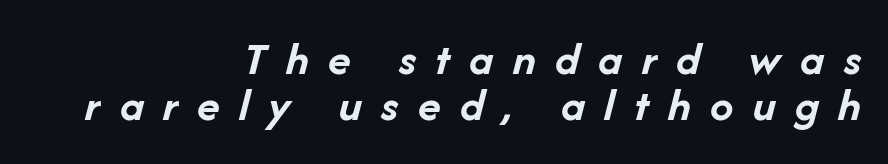
Does extra space separate the letters? Yes, quite a lot of it. These lines were composed using italics. Each row of text sits above clean, open space. The letters are bold, with thick, heavy strokes. Spacing verdict: proportional, widths tailored to each character. In CSS terms this would be text-align: right.
